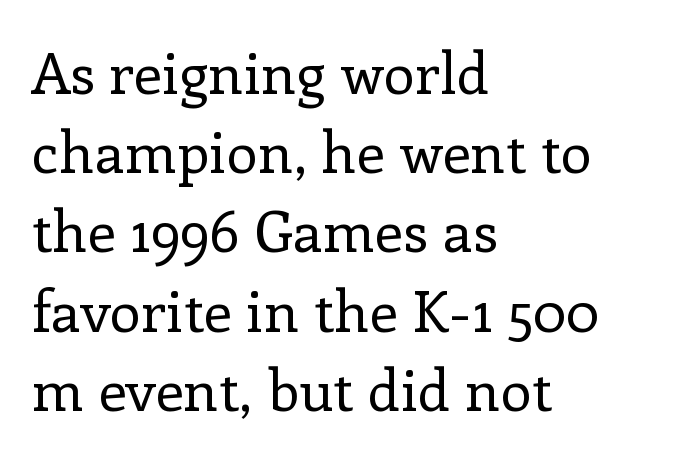
Q: Is the text bold? A: No.
Q: Is the text italic (slanted)? A: No, it is upright.
Q: Is the typeface a serif or a sans-serif typeface? A: Serif.
Q: Is the text underlined? A: No.
Q: How is the paragraph aligned? A: Left-aligned.
Q: Is the spacing between letters normal or unusually wide? A: Normal.
Q: Is the spacing between lines tight, normal or loose? A: Normal.
Q: Width (condensed, normal, or wide)? A: Normal.
Q: Stroke contrast? A: Low.
Q: x-height? A: Medium.
Q: Monospaced? A: No.
